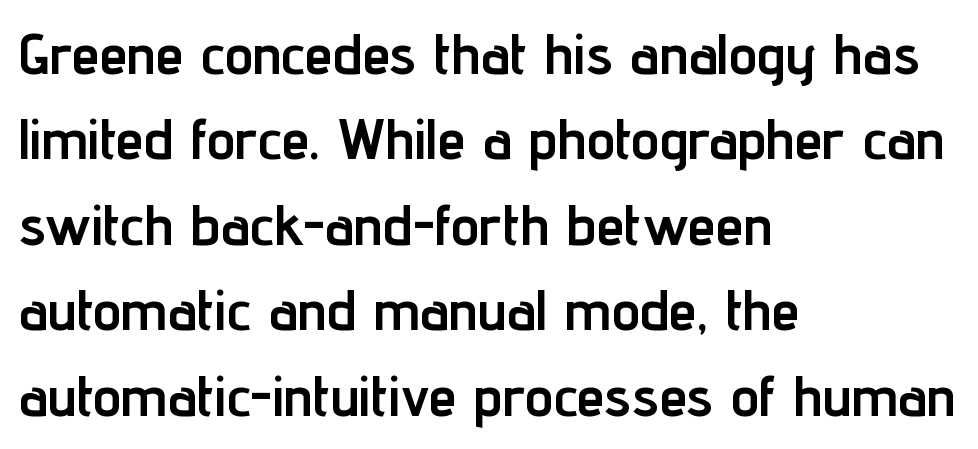
{"serif": "no", "italic": "no", "bold": "yes", "weight": "semibold", "width": "condensed", "stroke_contrast": "low", "x_height": "medium", "monospaced": "no", "underline": "no", "align": "left", "line_spacing": "normal", "line_spacing_ratio": 1.5, "letter_spacing": "normal", "letter_spacing_em": 0.0, "glyph_px": 57}
